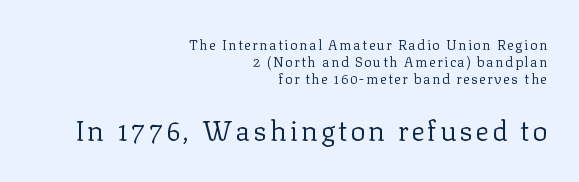
Q: Is the text bold? A: No.
Q: Is the text italic (slanted)? A: No, it is upright.
Q: Is the typeface a serif or a sans-serif typeface? A: Serif.
Q: Is the text underlined? A: No.
Q: How is the paragraph aligned? A: Right-aligned.
Q: Which block of text is set in a larger size, the first (top) or the second (bottom)? A: The second (bottom) one.
Q: Width (condensed, normal, or wide)? A: Normal.
Q: Stroke contrast? A: Low.
Q: x-height? A: Medium.
Q: Monospaced? A: No.
